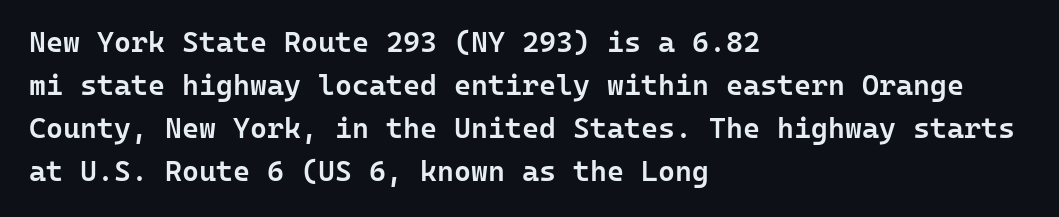
The image shows 29 px semibold sans-serif type, upright, monospaced; set left-aligned, normal line spacing (1.48x), normal letter spacing, not underlined; low stroke contrast and a medium x-height.
